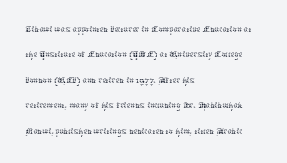
Q: Is the text bold? A: No.
Q: Is the text italic (slanted)? A: No, it is upright.
Q: Is the text underlined? A: No.
Q: How is the paragraph aligned? A: Left-aligned.
Q: Is the spacing between letters normal or unusually wide? A: Normal.
